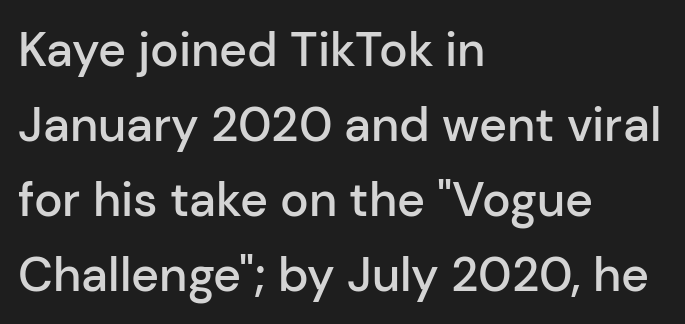
This is the in-between weight designers call semibold or demi. The line texture is even and compact thanks to regular tracking. Underline: absent. Spacing verdict: proportional, widths tailored to each character.
